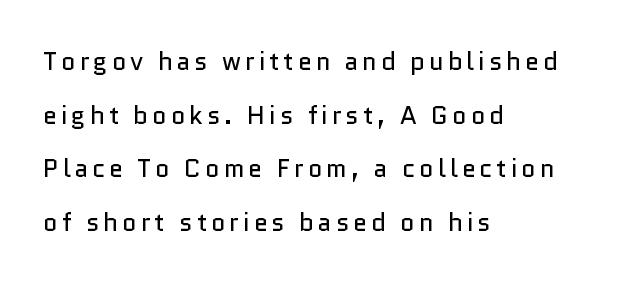
Q: Is the text bold? A: No.
Q: Is the text italic (slanted)? A: No, it is upright.
Q: Is the text underlined? A: No.
Q: How is the paragraph aligned? A: Left-aligned.
Q: Is the spacing between lines tight, normal or loose? A: Loose.
